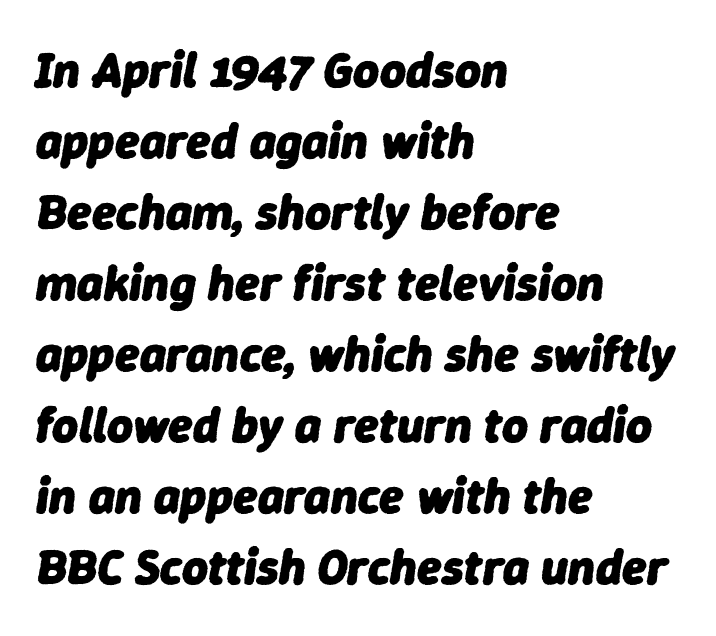
Q: Is the text bold? A: Yes.
Q: Is the text italic (slanted)? A: Yes, it leans right by about 9 degrees.
Q: Is the text underlined? A: No.
Q: How is the paragraph aligned? A: Left-aligned.
Q: Is the spacing between letters normal or unusually wide? A: Normal.
Q: Is the spacing between lines tight, normal or loose? A: Normal.
Q: Width (condensed, normal, or wide)? A: Normal.
Q: Stroke contrast? A: Low.
Q: x-height? A: Medium.
Q: Monospaced? A: No.
